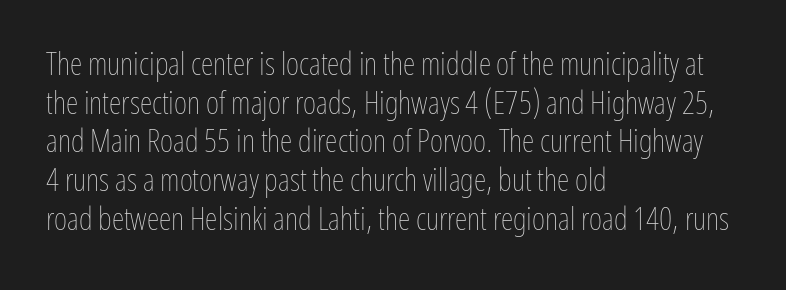
Quick note: underline off. Notice how the passage keeps a crisp vertical edge on the left only. Designer's note — italics off, roman on. The strokes carry an ordinary text weight at most. These lines are rendered in a variable-pitch font.
